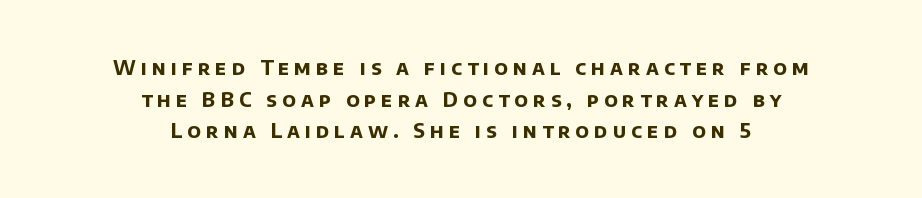
{"bold": "yes", "underline": "no", "align": "center", "line_spacing": "normal", "line_spacing_ratio": 1.58, "letter_spacing": "wide", "letter_spacing_em": 0.25, "glyph_px": 20}
